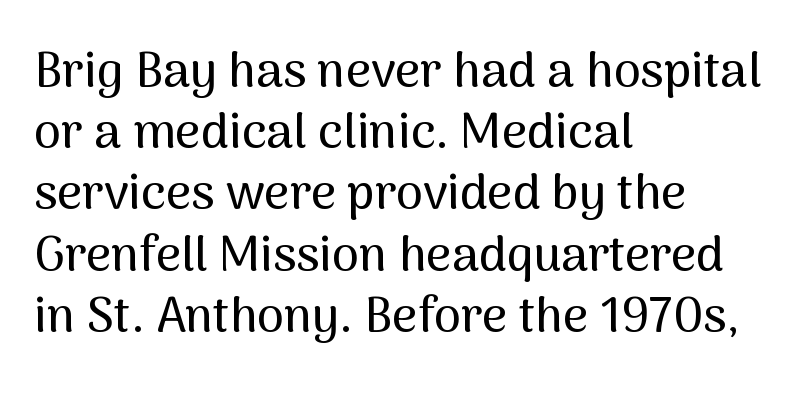
Look at the bottom of the vertical strokes: they stop flat, with no serifs. The gap between lines stays unmarked. Baseline-to-baseline distance is the conventional proportion of letter height. The text block is weighted toward the left margin, trailing off unevenly rightward. Here the designer chose a conventional face with non-uniform glyph widths.
